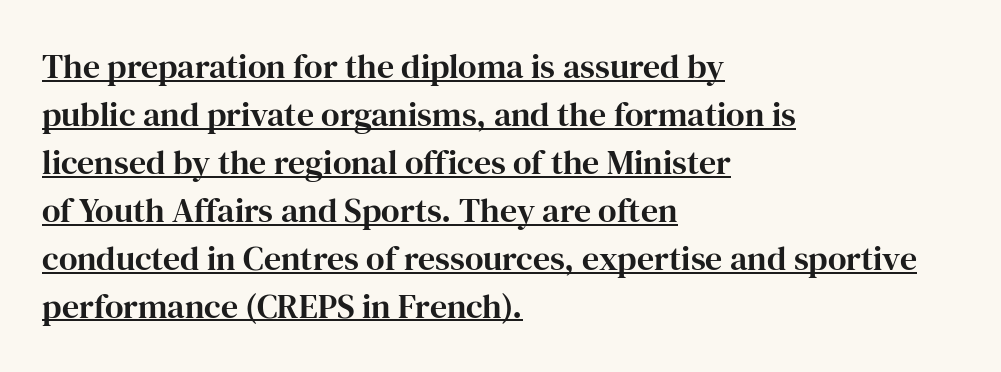
{"serif": "yes", "italic": "no", "width": "normal", "stroke_contrast": "high", "x_height": "medium", "monospaced": "no", "underline": "yes", "align": "left", "line_spacing": "normal", "line_spacing_ratio": 1.41, "letter_spacing": "normal", "letter_spacing_em": 0.0, "glyph_px": 34}
